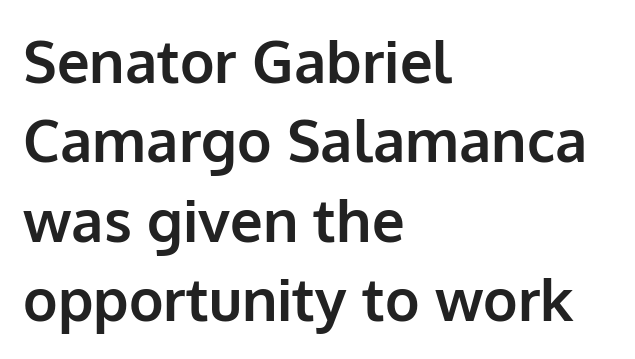
{"serif": "no", "italic": "no", "bold": "yes", "weight": "bold", "width": "normal", "stroke_contrast": "low", "x_height": "medium", "monospaced": "no", "underline": "no", "align": "left", "line_spacing": "normal", "line_spacing_ratio": 1.37, "letter_spacing": "normal", "letter_spacing_em": 0.0, "glyph_px": 58}
